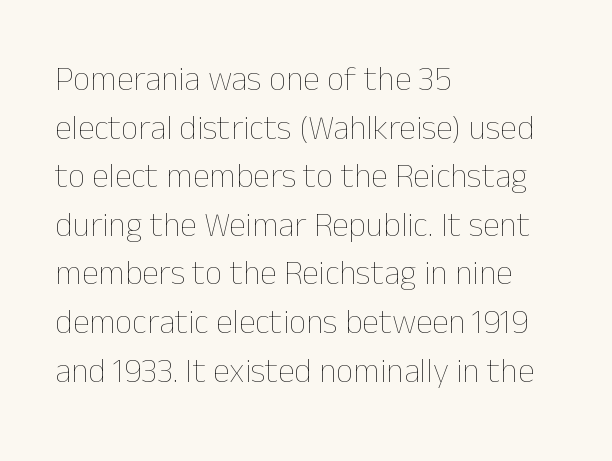
Spacing verdict: proportional, widths tailored to each character. This sample keeps an unexceptional amount of space between lines. Stroke thickness stays within the range of a standard reading face or lighter. A classic flush-left, rag-right setting is used for this passage. Nothing unusual about the tracking: characters are spaced as the font intends. The space beneath each line is pristine and unruled.
